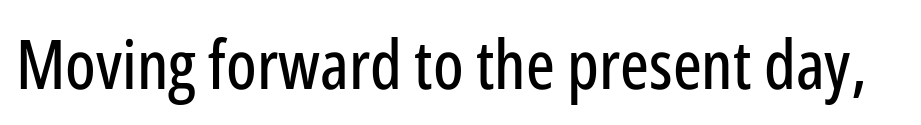
Q: Is the text italic (slanted)? A: No, it is upright.
Q: Is the typeface a serif or a sans-serif typeface? A: Sans-serif.
Q: Is the text underlined? A: No.
Q: Is the spacing between letters normal or unusually wide? A: Normal.
Q: Width (condensed, normal, or wide)? A: Condensed.
Q: Stroke contrast? A: Low.
Q: x-height? A: Medium.
Q: Monospaced? A: No.
